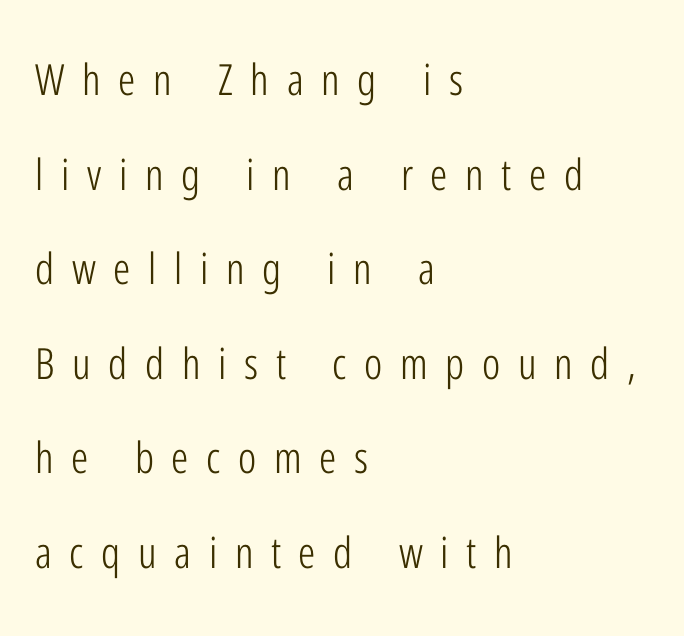
The lettering holds an erect, upright posture throughout. The font sits on the lighter half of the weight spectrum, regular included. In terms of leading, this rendering errs on the spacious side. This is sans-serif lettering, the kind often seen on screens and signage. Nobody drew a line under any word here.
